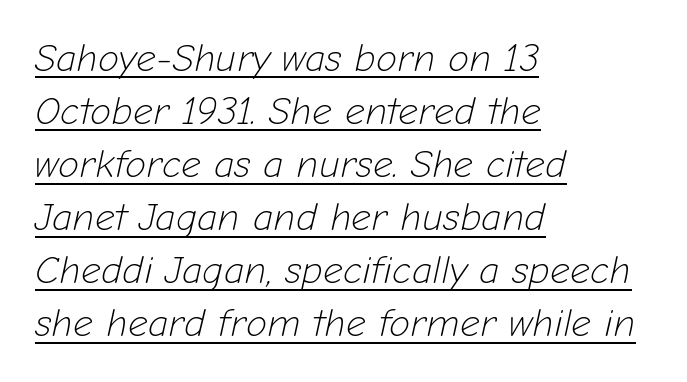
One glance says typical: line gaps are just what's usual. The gaps between neighbouring characters are ordinary and unremarkable. The lines in this sample share a left origin and differ only in where they stop. The specimen reads as italic at a glance. These lines are rendered in a variable-pitch font.
